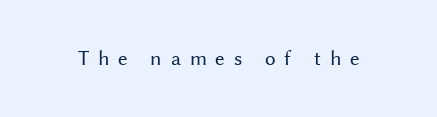
The image shows 21 px text type, upright; set unusually wide letter spacing (+0.42 em), not underlined.
